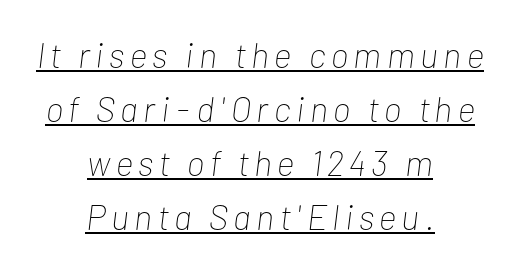
The image shows 35 px thin, condensed type, italic (leaning right); set centered, normal line spacing (1.54x), underlined; low stroke contrast and a medium x-height.
